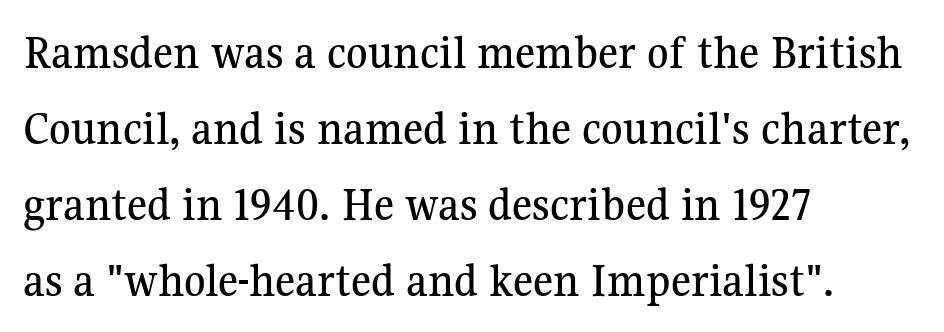
The baseline area is clear. A typesetter would call this proportional, since set widths differ per character. Italic? Not at all — the glyphs are vertical. Reading down the column, the eye jumps a familiar distance to each next line.
